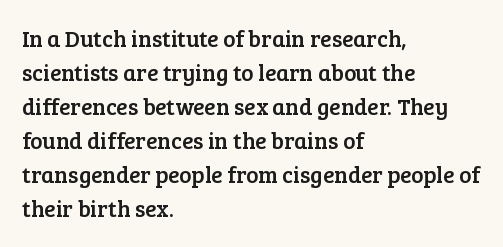
{"italic": "no", "underline": "no", "align": "left", "line_spacing": "normal", "line_spacing_ratio": 1.48, "letter_spacing": "normal", "letter_spacing_em": 0.0, "glyph_px": 23}
